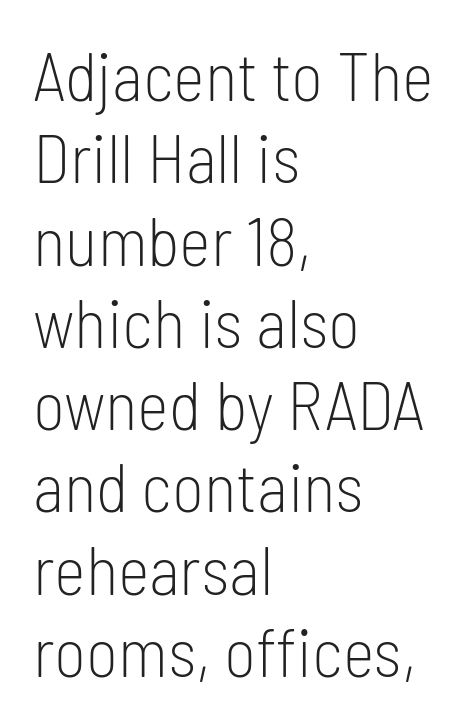
{"serif": "no", "italic": "no", "bold": "no", "weight": "light", "width": "condensed", "stroke_contrast": "low", "x_height": "medium", "monospaced": "no", "underline": "no", "align": "left", "line_spacing_ratio": 1.21, "letter_spacing": "normal", "letter_spacing_em": 0.0, "glyph_px": 68}
